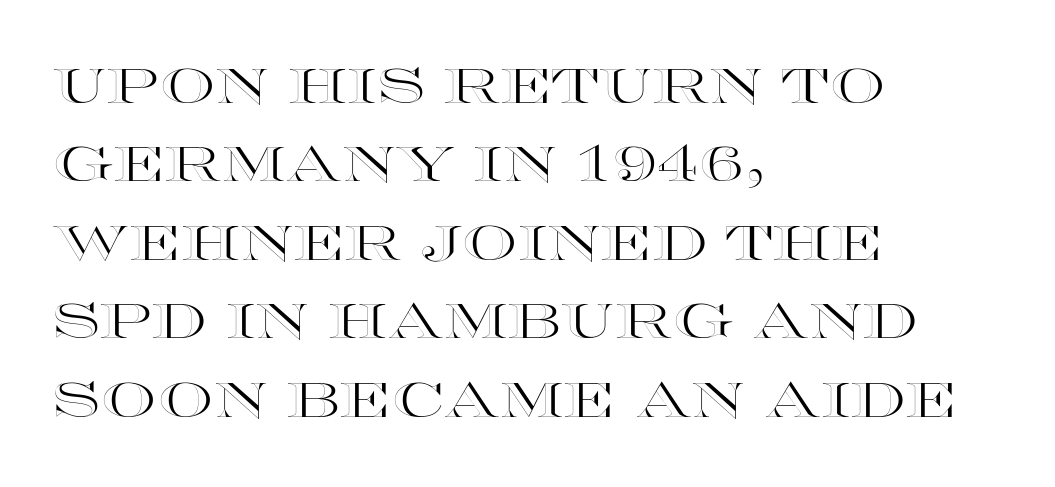
Q: Is the text italic (slanted)? A: No, it is upright.
Q: Is the text underlined? A: No.
Q: How is the paragraph aligned? A: Left-aligned.
Q: Is the spacing between letters normal or unusually wide? A: Normal.
Q: Is the spacing between lines tight, normal or loose? A: Normal.
Q: Width (condensed, normal, or wide)? A: Wide.
Q: x-height? A: Large.
Q: Monospaced? A: No.
